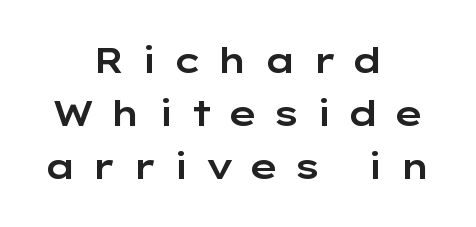
Q: Is the text italic (slanted)? A: No, it is upright.
Q: Is the typeface a serif or a sans-serif typeface? A: Sans-serif.
Q: Is the text underlined? A: No.
Q: How is the paragraph aligned? A: Centered.
Q: Is the spacing between letters normal or unusually wide? A: Unusually wide.
Q: Is the spacing between lines tight, normal or loose? A: Normal.
Q: Width (condensed, normal, or wide)? A: Wide.
Q: Stroke contrast? A: Low.
Q: x-height? A: Medium.
Q: Monospaced? A: No.
